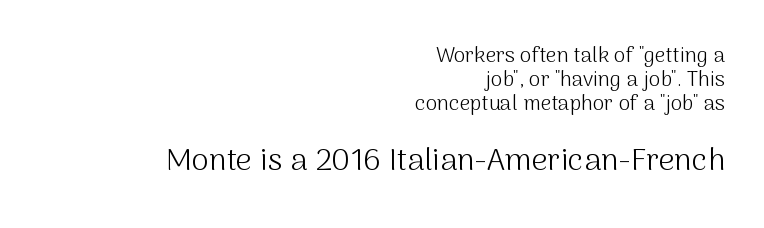
Style check: upright. The strip under each line holds only bare page. Look at the glyph heights: the lower group is clearly the bigger setting. What kind of face is this? One without serifs — a sans.
